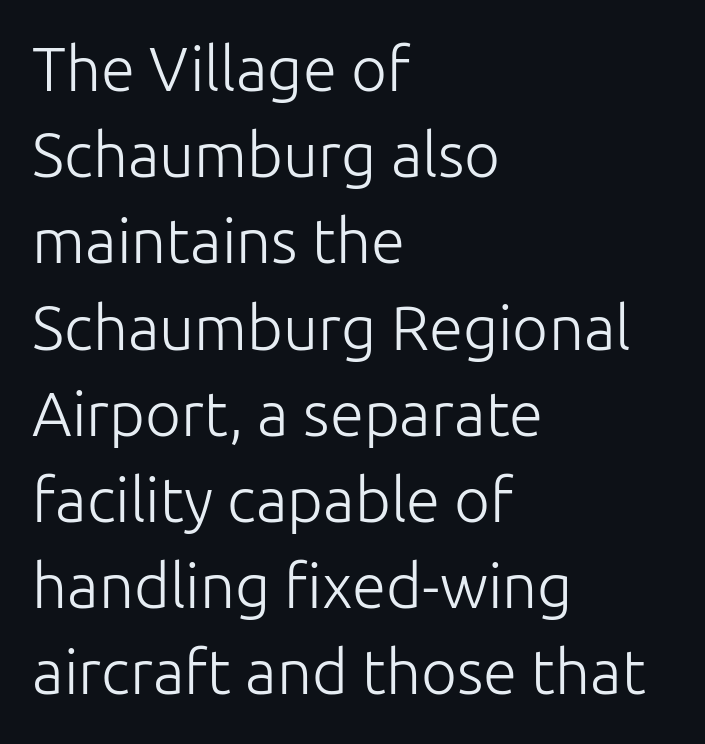
Q: Is the text bold? A: No.
Q: Is the text italic (slanted)? A: No, it is upright.
Q: Is the typeface a serif or a sans-serif typeface? A: Sans-serif.
Q: Is the text underlined? A: No.
Q: How is the paragraph aligned? A: Left-aligned.
Q: Is the spacing between letters normal or unusually wide? A: Normal.
Q: Is the spacing between lines tight, normal or loose? A: Normal.
Q: Width (condensed, normal, or wide)? A: Normal.
Q: Stroke contrast? A: Low.
Q: x-height? A: Medium.
Q: Monospaced? A: No.
